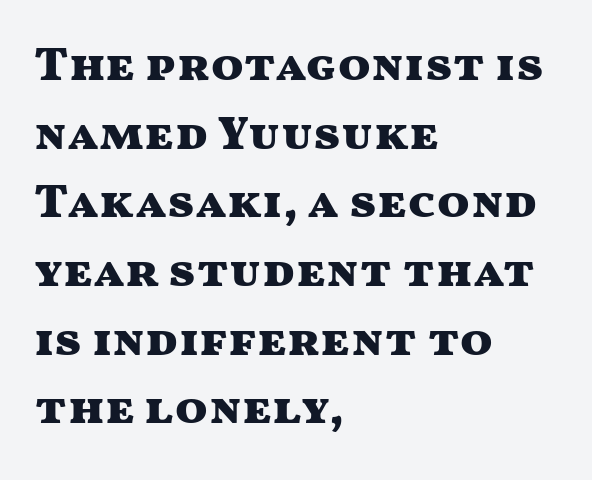
Q: Is the text bold? A: Yes.
Q: Is the text italic (slanted)? A: No, it is upright.
Q: Is the typeface a serif or a sans-serif typeface? A: Sans-serif.
Q: Is the text underlined? A: No.
Q: How is the paragraph aligned? A: Left-aligned.
Q: Is the spacing between letters normal or unusually wide? A: Normal.
Q: Is the spacing between lines tight, normal or loose? A: Normal.
Q: Width (condensed, normal, or wide)? A: Wide.
Q: Stroke contrast? A: Medium.
Q: x-height? A: Medium.
Q: Monospaced? A: No.
